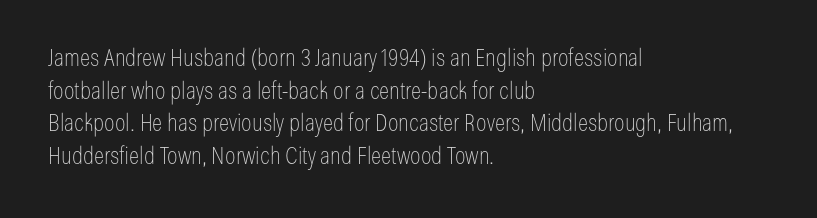
Q: Is the text bold? A: No.
Q: Is the text italic (slanted)? A: No, it is upright.
Q: Is the text underlined? A: No.
Q: How is the paragraph aligned? A: Left-aligned.
Q: Is the spacing between letters normal or unusually wide? A: Normal.
Q: Is the spacing between lines tight, normal or loose? A: Normal.
